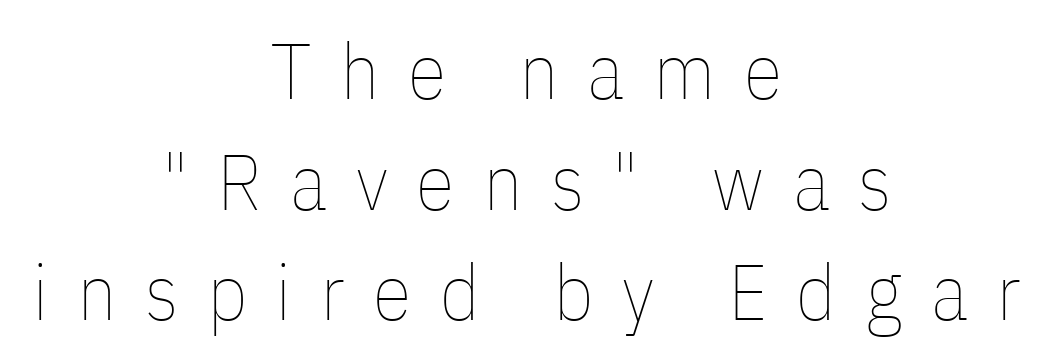
Q: Is the text bold? A: No.
Q: Is the text italic (slanted)? A: No, it is upright.
Q: Is the text underlined? A: No.
Q: How is the paragraph aligned? A: Centered.
Q: Is the spacing between letters normal or unusually wide? A: Unusually wide.
Q: Is the spacing between lines tight, normal or loose? A: Normal.
Q: Width (condensed, normal, or wide)? A: Condensed.
Q: Stroke contrast? A: Low.
Q: x-height? A: Medium.
Q: Monospaced? A: No.
